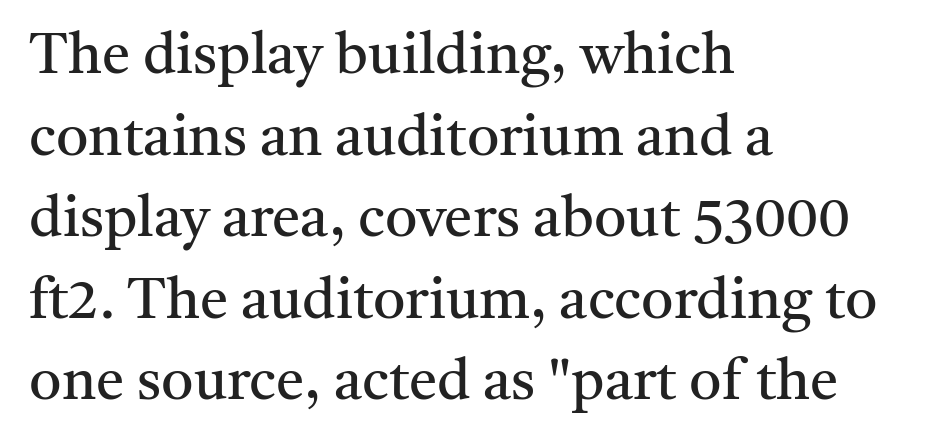
{"serif": "yes", "italic": "no", "bold": "no", "weight": "regular", "width": "normal", "stroke_contrast": "medium", "x_height": "medium", "monospaced": "no", "underline": "no", "align": "left", "line_spacing": "normal", "line_spacing_ratio": 1.43, "letter_spacing": "normal", "letter_spacing_em": 0.0, "glyph_px": 57}
